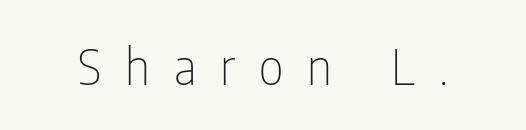
Tall strokes in this sample are plumb rather than angled. No extra ink here — the face is not bold. Each word looks stretched out because of the extra space between its letters. The passage shown is not underscored anywhere.
